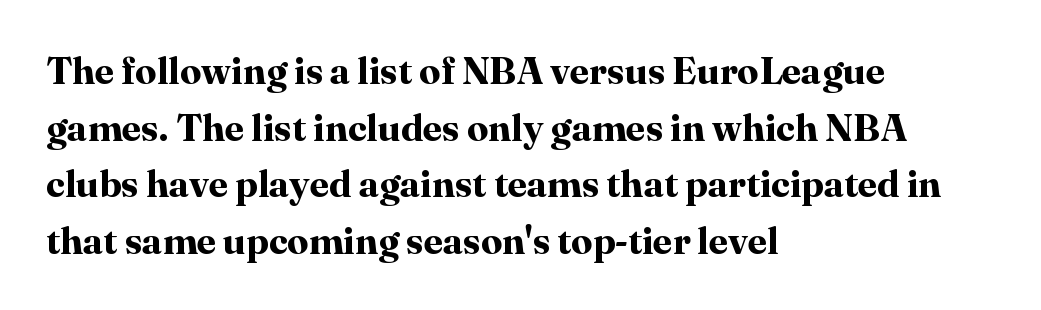
Q: Is the text bold? A: Yes.
Q: Is the text italic (slanted)? A: No, it is upright.
Q: Is the typeface a serif or a sans-serif typeface? A: Serif.
Q: Is the text underlined? A: No.
Q: How is the paragraph aligned? A: Left-aligned.
Q: Is the spacing between letters normal or unusually wide? A: Normal.
Q: Is the spacing between lines tight, normal or loose? A: Normal.
Q: Width (condensed, normal, or wide)? A: Normal.
Q: Stroke contrast? A: High.
Q: x-height? A: Medium.
Q: Monospaced? A: No.
